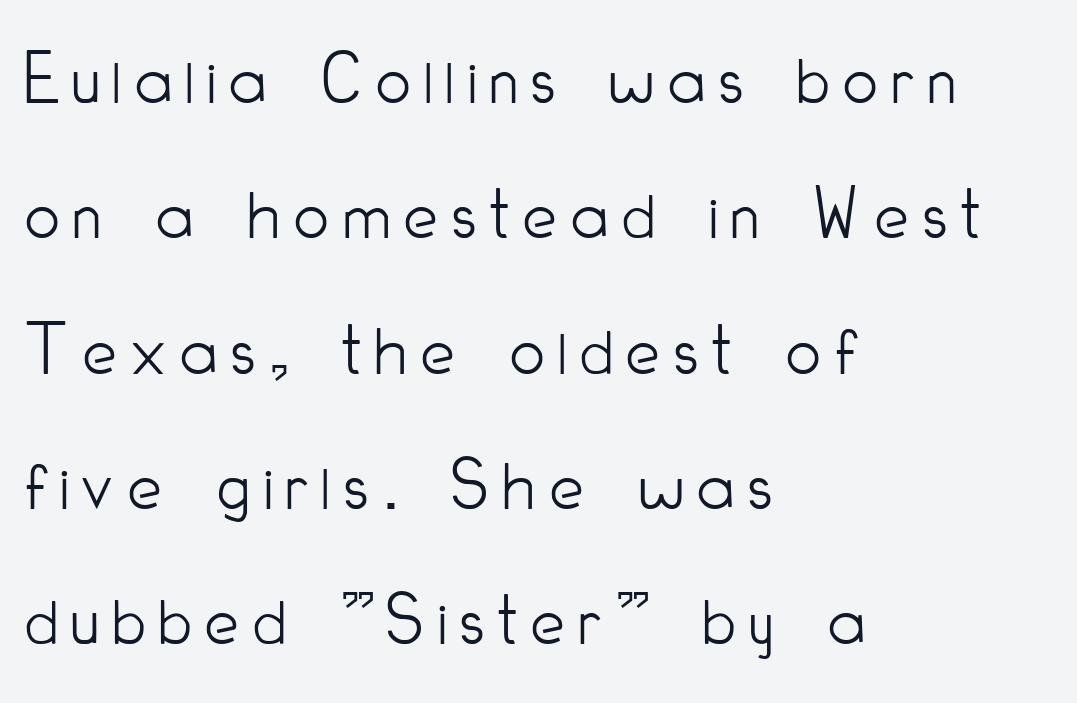
Q: Is the text bold? A: No.
Q: Is the text italic (slanted)? A: No, it is upright.
Q: Is the typeface a serif or a sans-serif typeface? A: Sans-serif.
Q: Is the text underlined? A: No.
Q: How is the paragraph aligned? A: Left-aligned.
Q: Width (condensed, normal, or wide)? A: Condensed.
Q: Stroke contrast? A: Low.
Q: x-height? A: Small.
Q: Monospaced? A: No.
